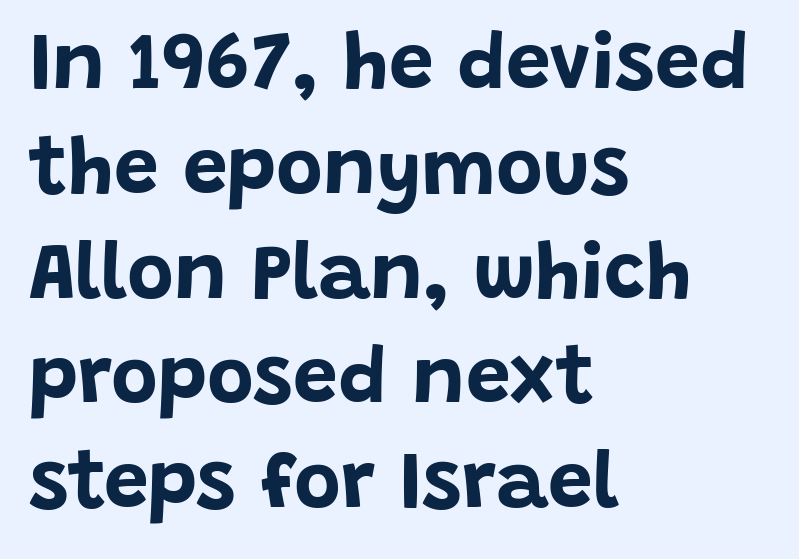
Glyph-to-glyph distance matches everyday printed text. The face used here is proportionally spaced, like ordinary book or web type. Notice how thick the strokes are: this is what a full bold looks like. A classic flush-left, rag-right setting is used for this passage. Observe the absence of serifs on each vertical stroke in this sample.
